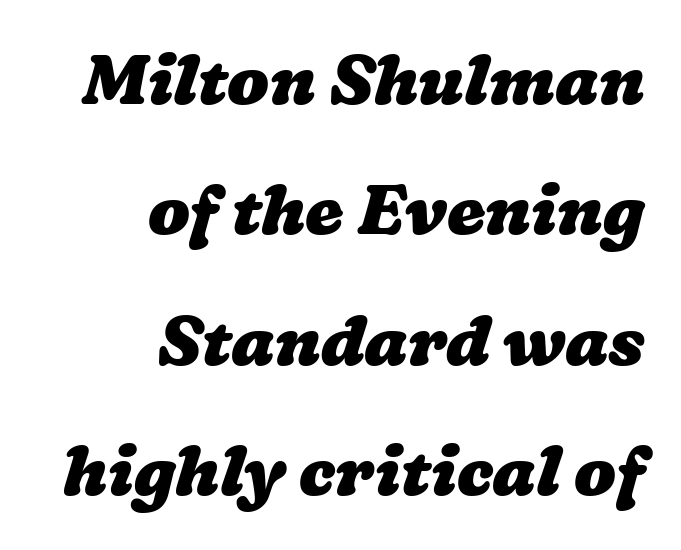
{"bold": "yes", "weight": "heavy", "width": "wide", "stroke_contrast": "low", "x_height": "medium", "monospaced": "no", "underline": "no", "align": "right", "line_spacing_ratio": 1.89, "letter_spacing": "normal", "letter_spacing_em": 0.0, "glyph_px": 69}
